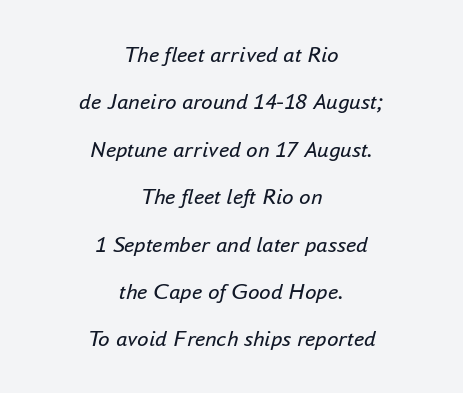
The image shows 23 px text type, italic (leaning right); set centered, loose line spacing (2.06x), normal letter spacing, not underlined.
